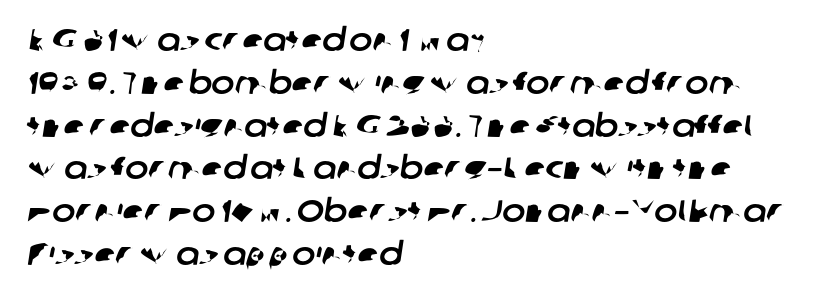
{"serif": "no", "width": "normal", "stroke_contrast": "low", "x_height": "medium", "monospaced": "no", "underline": "no", "align": "left", "line_spacing": "normal", "line_spacing_ratio": 1.38, "letter_spacing": "normal", "letter_spacing_em": 0.0, "glyph_px": 31}
